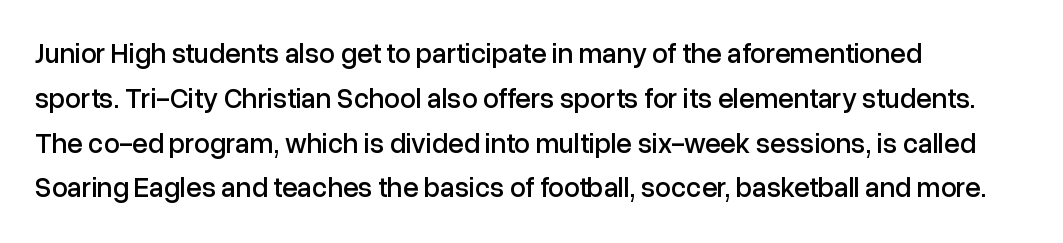
Letterform terminals end flat and unadorned throughout the passage. Here the glyphs are tracked normally, forming tight word shapes. Each row of text sits above clean, open space. Tall strokes in this sample are plumb rather than angled.
